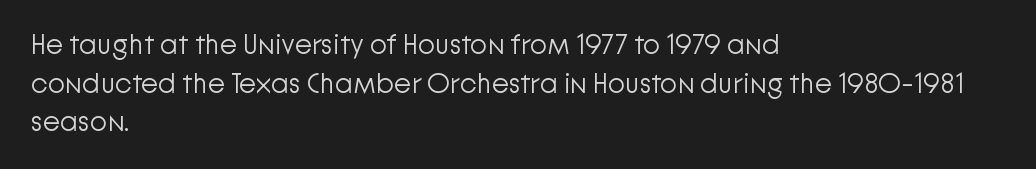
Normally led — the rows are evenly, conventionally spaced. The rendering uses natural spacing where letterforms have individual widths. The cut favours lightness, reaching ordinary text weight at its darkest. The font family rendered here belongs to the sans-serif group.
